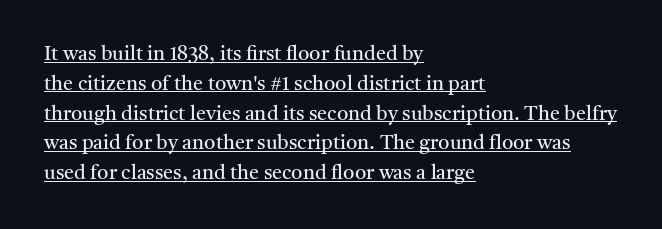
Q: Is the text bold? A: No.
Q: Is the text italic (slanted)? A: No, it is upright.
Q: Is the text underlined? A: Yes.
Q: How is the paragraph aligned? A: Left-aligned.
Q: Is the spacing between letters normal or unusually wide? A: Normal.
Q: Is the spacing between lines tight, normal or loose? A: Normal.
